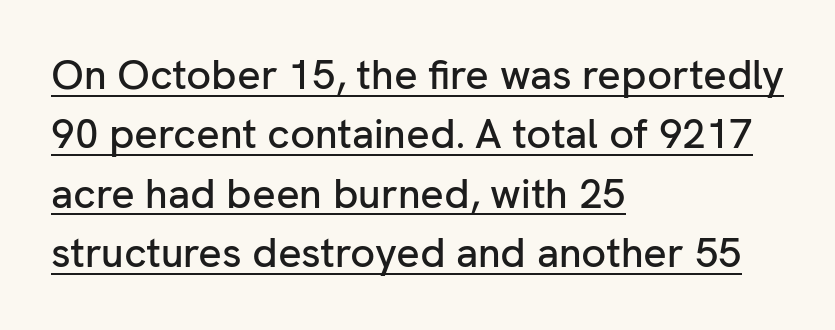
{"serif": "no", "italic": "no", "width": "normal", "stroke_contrast": "low", "x_height": "medium", "monospaced": "no", "underline": "yes", "align": "left", "line_spacing": "normal", "line_spacing_ratio": 1.45, "letter_spacing": "normal", "letter_spacing_em": 0.0, "glyph_px": 41}
